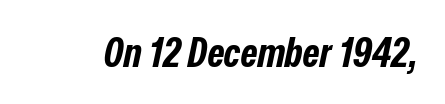
{"italic": "yes", "lean": "right", "slant_degrees": 12, "bold": "yes", "weight": "bold", "width": "condensed", "stroke_contrast": "low", "x_height": "medium", "monospaced": "no", "underline": "no", "letter_spacing": "normal", "letter_spacing_em": 0.0, "glyph_px": 41}
